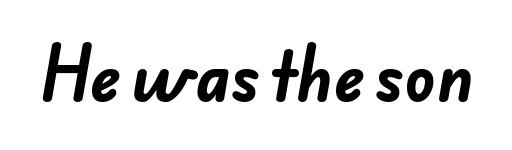
{"serif": "no", "bold": "yes", "weight": "bold", "width": "normal", "stroke_contrast": "low", "x_height": "small", "monospaced": "no", "underline": "no", "letter_spacing": "normal", "letter_spacing_em": 0.0, "glyph_px": 64}
